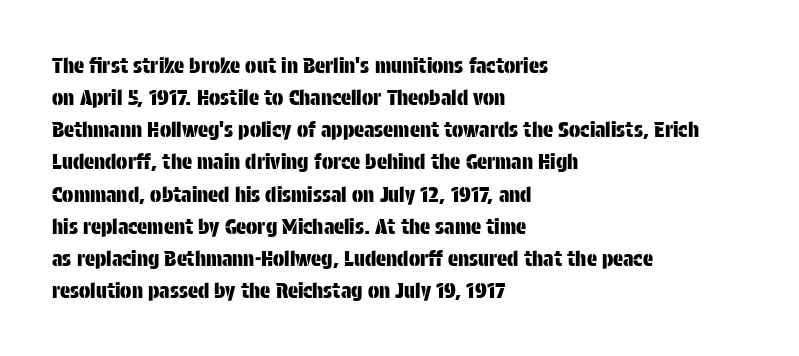
{"italic": "no", "underline": "no", "align": "left", "line_spacing": "normal", "line_spacing_ratio": 1.53, "letter_spacing": "normal", "letter_spacing_em": 0.0, "glyph_px": 21}
